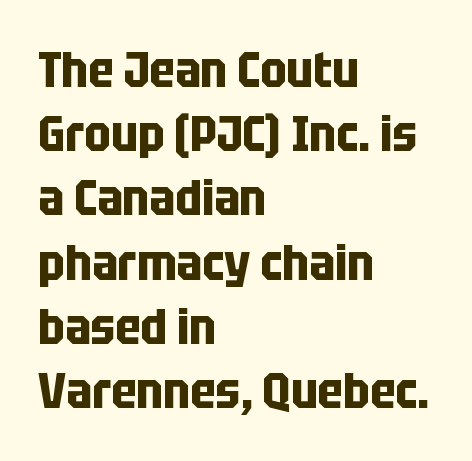
The image shows 49 px bold, condensed sans-serif type, upright; set left-aligned, normal line spacing (1.31x), normal letter spacing, not underlined; low stroke contrast and a large x-height.
